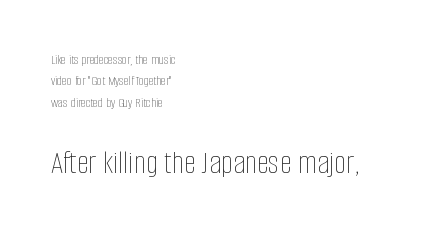
Q: Is the text bold? A: No.
Q: Is the text italic (slanted)? A: No, it is upright.
Q: Is the text underlined? A: No.
Q: How is the paragraph aligned? A: Left-aligned.
Q: Is the spacing between letters normal or unusually wide? A: Normal.
Q: Is the spacing between lines tight, normal or loose? A: Normal.
Q: Which block of text is set in a larger size, the first (top) or the second (bottom)? A: The second (bottom) one.
Q: Width (condensed, normal, or wide)? A: Condensed.
Q: Stroke contrast? A: Low.
Q: x-height? A: Large.
Q: Monospaced? A: No.
